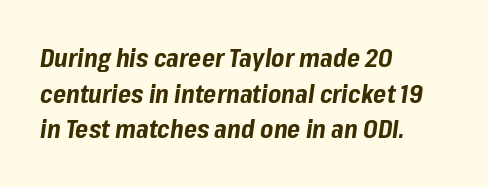
Q: Is the text bold? A: Yes.
Q: Is the text italic (slanted)? A: Yes, it leans right by about 8 degrees.
Q: Is the text underlined? A: No.
Q: How is the paragraph aligned? A: Left-aligned.
Q: Is the spacing between letters normal or unusually wide? A: Normal.
Q: Is the spacing between lines tight, normal or loose? A: Normal.
